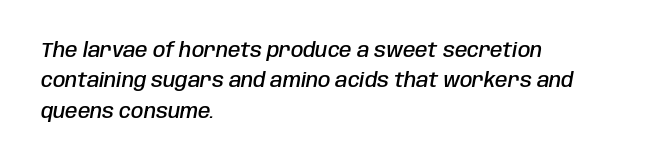
{"italic": "yes", "lean": "right", "slant_degrees": 10, "bold": "semi", "underline": "no", "align": "left", "line_spacing": "normal", "line_spacing_ratio": 1.52, "letter_spacing": "normal", "letter_spacing_em": 0.0, "glyph_px": 20}
